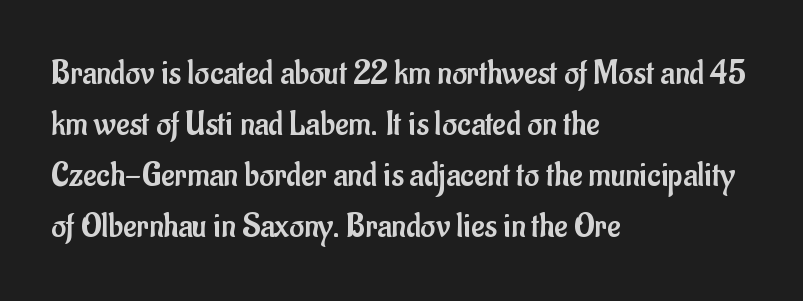
The image shows 36 px regular-weight, condensed sans-serif type, upright; set left-aligned, normal line spacing (1.42x), normal letter spacing, not underlined; low stroke contrast and a small x-height.
